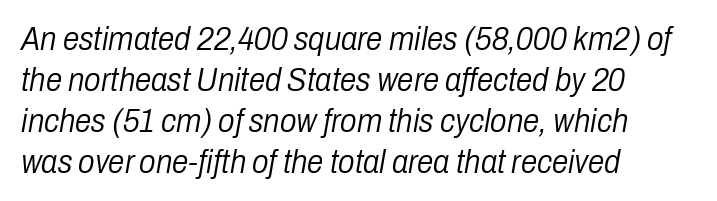
Q: Is the text bold? A: No.
Q: Is the text italic (slanted)? A: Yes, it leans right by about 10 degrees.
Q: Is the text underlined? A: No.
Q: How is the paragraph aligned? A: Left-aligned.
Q: Is the spacing between letters normal or unusually wide? A: Normal.
Q: Width (condensed, normal, or wide)? A: Condensed.
Q: Stroke contrast? A: Low.
Q: x-height? A: Medium.
Q: Monospaced? A: No.
